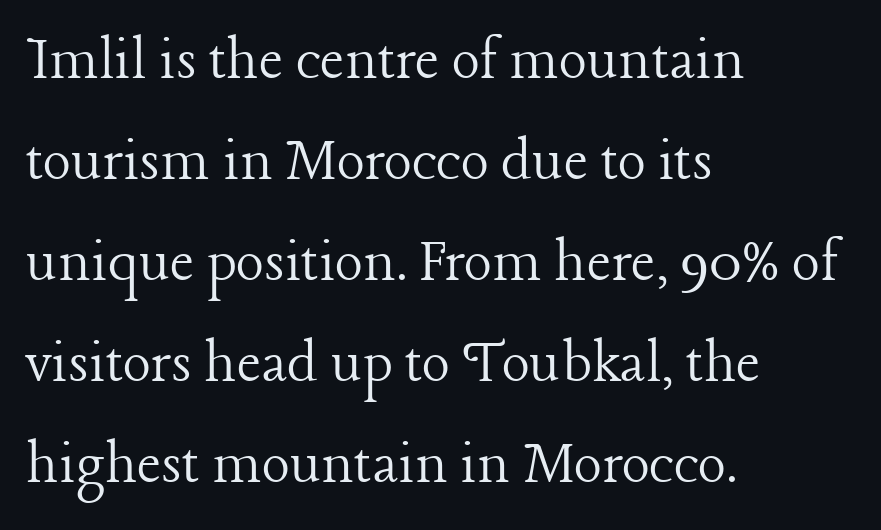
Unlike a clean sans, this face finishes its strokes with serifs. Notice how descenders clear the ascenders below comfortably — that's standard leading. Descender tails drop into unmarked territory. This rendering leaves character spacing at its baseline value.
